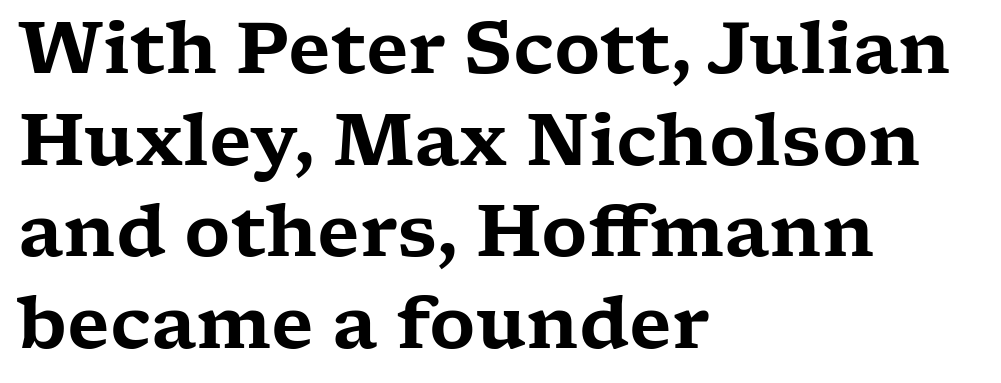
{"serif": "yes", "italic": "no", "width": "wide", "stroke_contrast": "low", "x_height": "medium", "monospaced": "no", "underline": "no", "align": "left", "line_spacing": "normal", "line_spacing_ratio": 1.29, "letter_spacing": "normal", "letter_spacing_em": 0.0, "glyph_px": 71}
